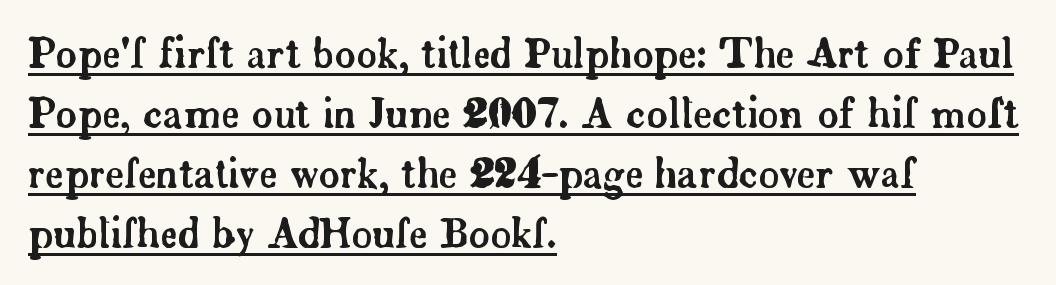
How are the letters spaced? Ordinarily, with no added tracking. Spacing verdict: proportional, widths tailored to each character. In designer terms, the underline attribute is active on this setting. Is there any slant? The stems are plumb.
